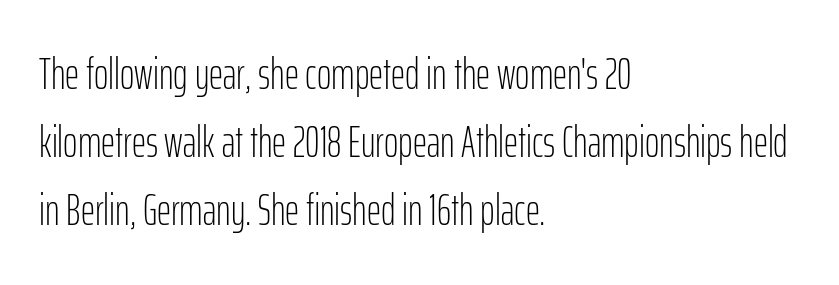
The image shows 44 px light, condensed sans-serif type, upright; set left-aligned, normal line spacing (1.55x), normal letter spacing, not underlined; low stroke contrast and a medium x-height.
